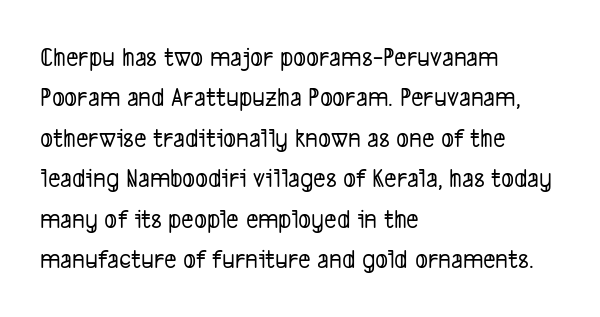
{"underline": "no", "align": "left", "line_spacing": "normal", "line_spacing_ratio": 1.5, "letter_spacing": "normal", "letter_spacing_em": 0.0, "glyph_px": 27}
